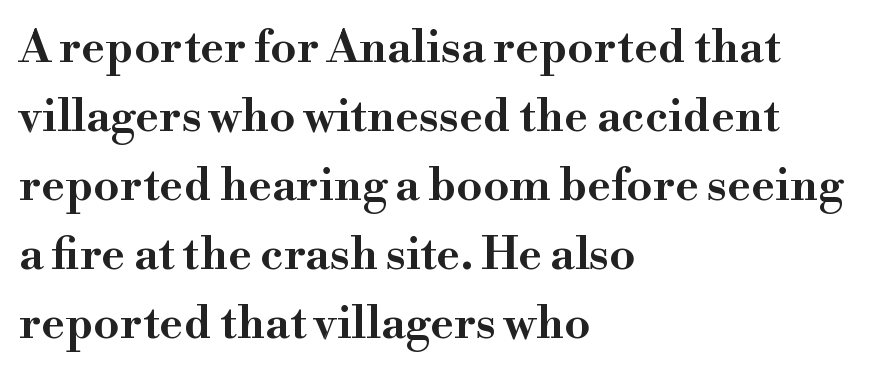
{"serif": "yes", "italic": "no", "width": "wide", "stroke_contrast": "high", "x_height": "small", "monospaced": "no", "underline": "no", "align": "left", "line_spacing": "normal", "line_spacing_ratio": 1.5, "letter_spacing": "normal", "letter_spacing_em": 0.0, "glyph_px": 46}
